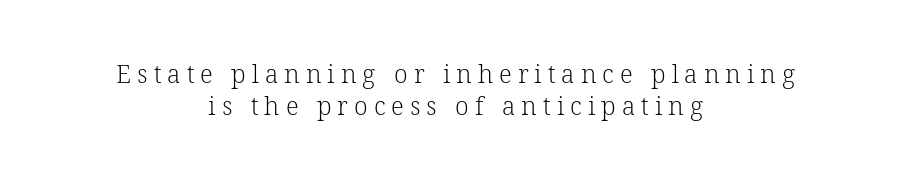
Q: Is the text bold? A: No.
Q: Is the text italic (slanted)? A: No, it is upright.
Q: Is the text underlined? A: No.
Q: How is the paragraph aligned? A: Centered.
Q: Is the spacing between letters normal or unusually wide? A: Unusually wide.
Q: Is the spacing between lines tight, normal or loose? A: Normal.
